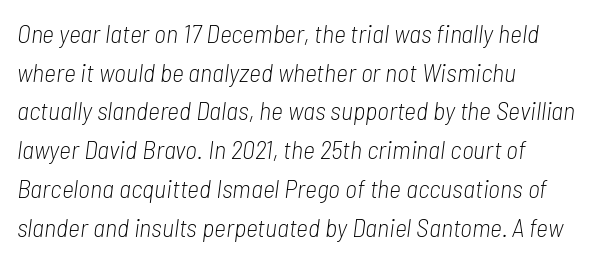
The image shows 26 px text type, italic (leaning right); set left-aligned, normal line spacing (1.49x), normal letter spacing, not underlined.
